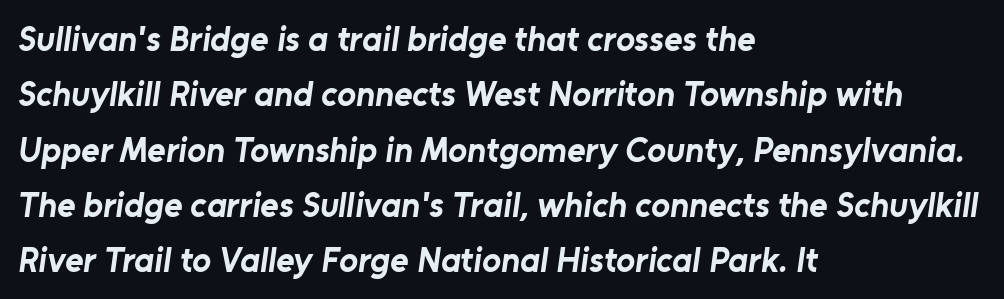
{"serif": "no", "bold": "yes", "weight": "bold", "width": "normal", "stroke_contrast": "low", "x_height": "medium", "monospaced": "no", "underline": "no", "align": "left", "line_spacing": "normal", "line_spacing_ratio": 1.58, "letter_spacing": "normal", "letter_spacing_em": 0.0, "glyph_px": 35}
